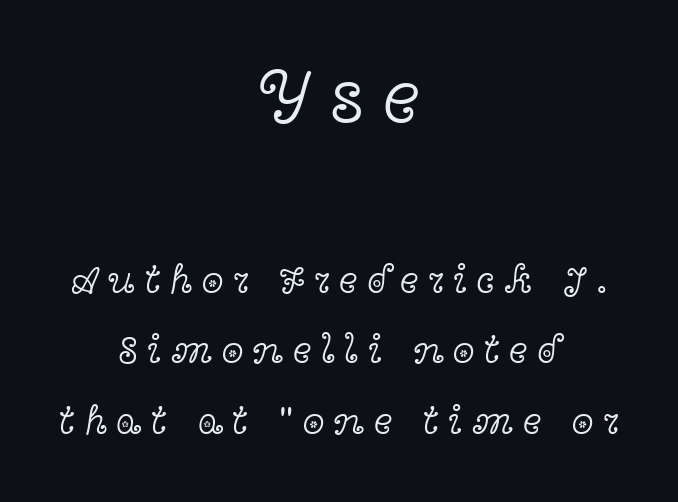
Q: Is the text bold? A: No.
Q: Is the text italic (slanted)? A: No, it is upright.
Q: Is the typeface a serif or a sans-serif typeface? A: Serif.
Q: Is the text underlined? A: No.
Q: How is the paragraph aligned? A: Centered.
Q: Is the spacing between letters normal or unusually wide? A: Unusually wide.
Q: Which block of text is set in a larger size, the first (top) or the second (bottom)? A: The first (top) one.
Q: Width (condensed, normal, or wide)? A: Wide.
Q: x-height? A: Medium.
Q: Monospaced? A: No.
